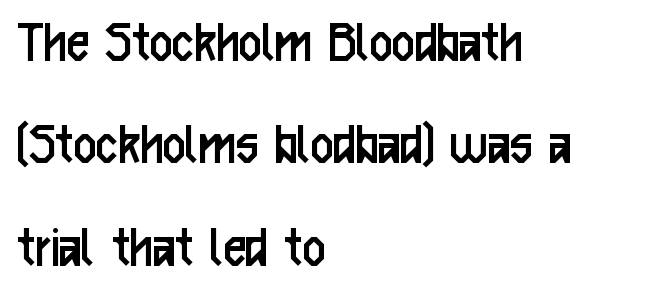
Q: Is the text bold? A: No.
Q: Is the text italic (slanted)? A: No, it is upright.
Q: Is the typeface a serif or a sans-serif typeface? A: Sans-serif.
Q: Is the text underlined? A: No.
Q: How is the paragraph aligned? A: Left-aligned.
Q: Is the spacing between letters normal or unusually wide? A: Normal.
Q: Is the spacing between lines tight, normal or loose? A: Normal.
Q: Width (condensed, normal, or wide)? A: Condensed.
Q: Stroke contrast? A: Low.
Q: x-height? A: Medium.
Q: Monospaced? A: No.
